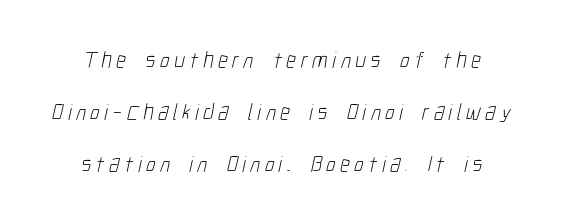
The image shows 23 px text type; set loose line spacing (2.26x), unusually wide letter spacing (+0.2 em), not underlined.
